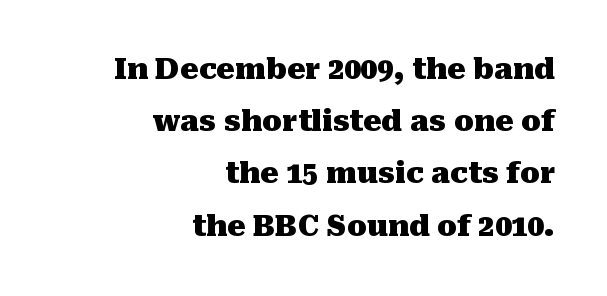
The image shows 29 px heavy serif type, upright; set right-aligned, line spacing 1.8x, normal letter spacing, not underlined; medium stroke contrast and a medium x-height.
